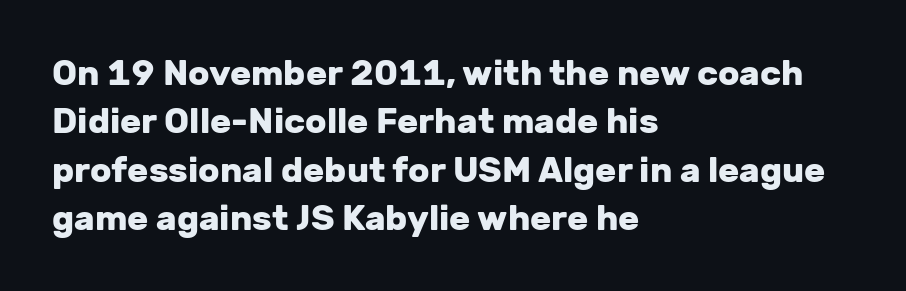
Every stem runs plumb, perpendicular to the baseline. Varying glyph widths throughout — classic text-font behaviour. Baseline-to-baseline distance is the conventional proportion of letter height. The face used here has the dense, thick strokes of a bold. The type is set solid horizontally, with unmodified tracking. Each letter's strokes conclude bluntly, with no projecting serifs.
